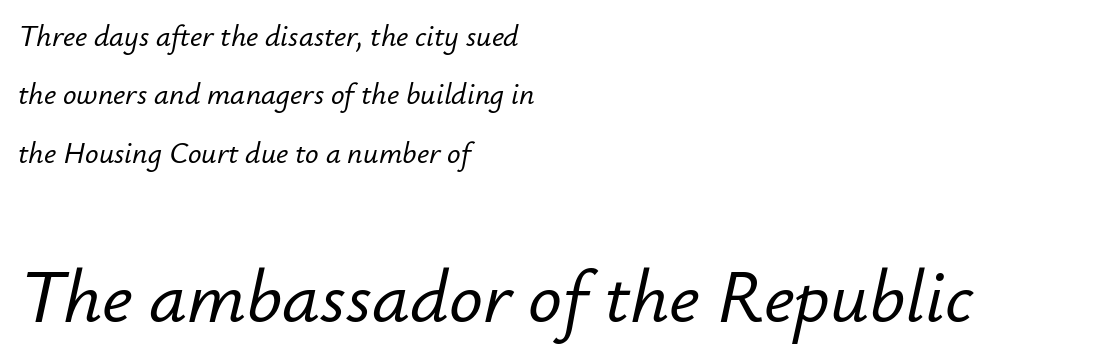
Q: Is the text italic (slanted)? A: Yes, it leans right by about 12 degrees.
Q: Is the text underlined? A: No.
Q: How is the paragraph aligned? A: Left-aligned.
Q: Is the spacing between letters normal or unusually wide? A: Normal.
Q: Is the spacing between lines tight, normal or loose? A: Loose.
Q: Which block of text is set in a larger size, the first (top) or the second (bottom)? A: The second (bottom) one.
Q: Width (condensed, normal, or wide)? A: Normal.
Q: Stroke contrast? A: Low.
Q: x-height? A: Small.
Q: Monospaced? A: No.
